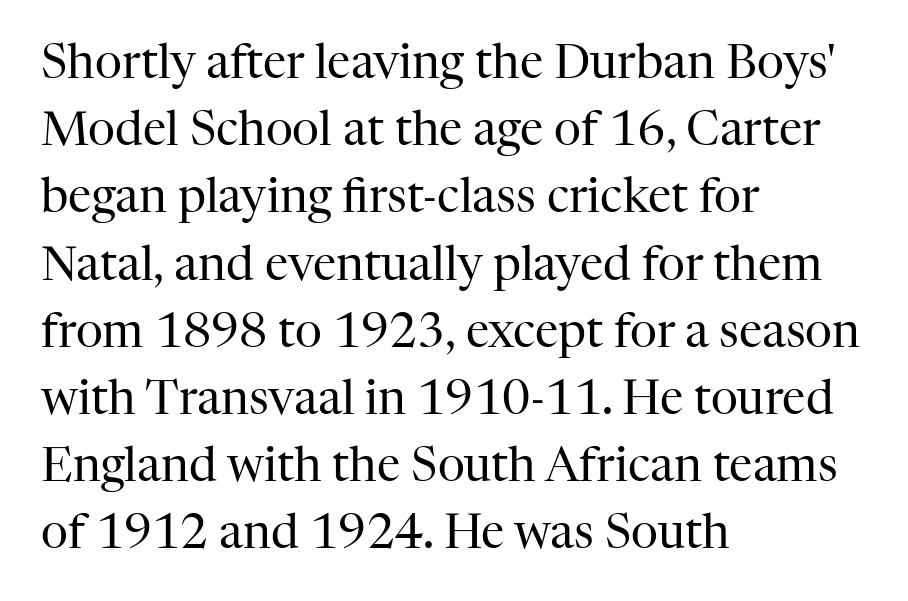
The passage is arranged the way most books set body copy — flush left. Each stroke keeps to a modest, everyday thickness or less. Ordinary non-slanted type is in use. Check under the words: just untouched page. Default kerning and tracking; the words read as compact shapes. Varying glyph widths throughout — classic text-font behaviour.
